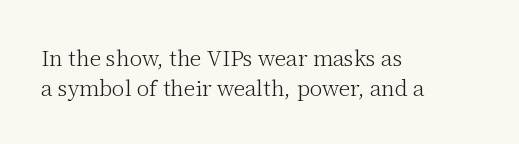
{"italic": "no", "bold": "no", "underline": "no", "align": "left", "line_spacing": "normal", "line_spacing_ratio": 1.45, "letter_spacing": "normal", "letter_spacing_em": 0.0, "glyph_px": 21}
